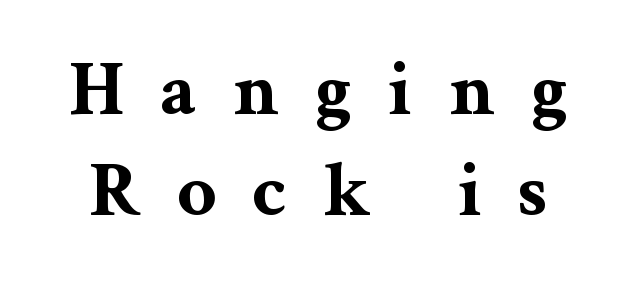
{"serif": "yes", "italic": "no", "bold": "yes", "weight": "bold", "width": "wide", "stroke_contrast": "medium", "x_height": "medium", "monospaced": "no", "underline": "no", "line_spacing": "normal", "line_spacing_ratio": 1.3, "letter_spacing": "wide", "letter_spacing_em": 0.46, "glyph_px": 78}
